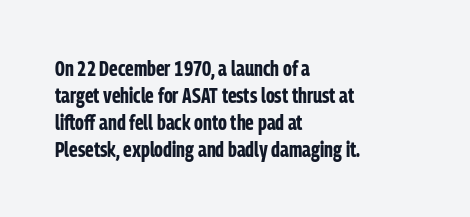
Q: Is the text bold? A: Yes.
Q: Is the text italic (slanted)? A: No, it is upright.
Q: Is the text underlined? A: No.
Q: How is the paragraph aligned? A: Left-aligned.
Q: Is the spacing between letters normal or unusually wide? A: Normal.
Q: Is the spacing between lines tight, normal or loose? A: Normal.
